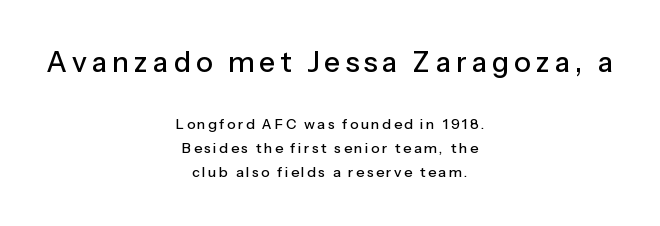
Centered paragraph, ragged on both sides. The zone under the glyphs is completely vacant. The letters stand upright; this is a roman face. Are there feet on the stems? There aren't — it's a sans. The rendering uses natural spacing where letterforms have individual widths. Size hierarchy here favors the leading block over the trailing one.
